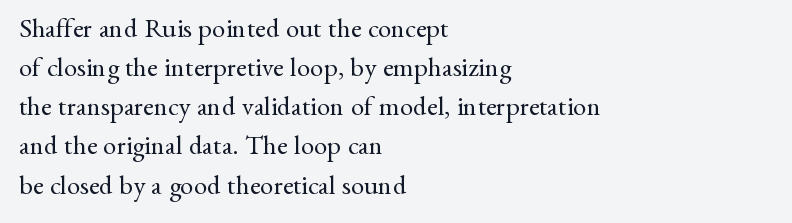
Default kerning and tracking; the words read as compact shapes. No heavy texture on the line: the type isn't bold. A roman cut, with each character standing at attention. Notice how the passage keeps a crisp vertical edge on the left only. Bare-footed words on every line.
